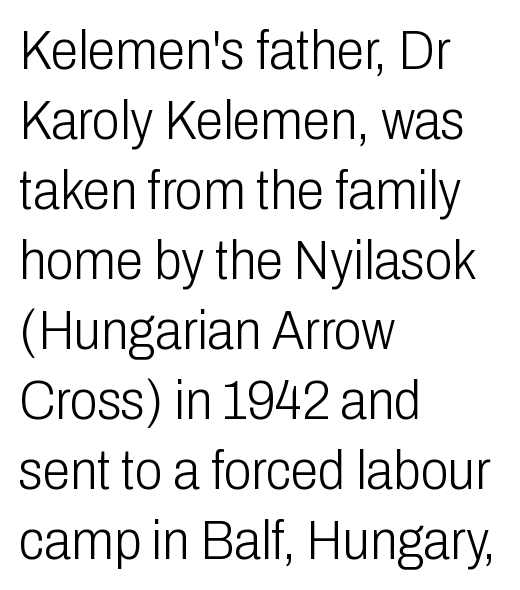
{"serif": "no", "italic": "no", "bold": "no", "weight": "light", "width": "condensed", "stroke_contrast": "low", "x_height": "medium", "monospaced": "no", "underline": "no", "align": "left", "line_spacing": "normal", "line_spacing_ratio": 1.25, "letter_spacing": "normal", "letter_spacing_em": 0.0, "glyph_px": 56}
